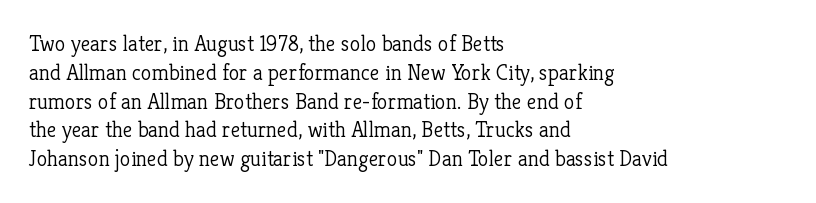
The image shows 22 px text type, upright; set left-aligned, normal line spacing (1.31x), normal letter spacing, not underlined.
